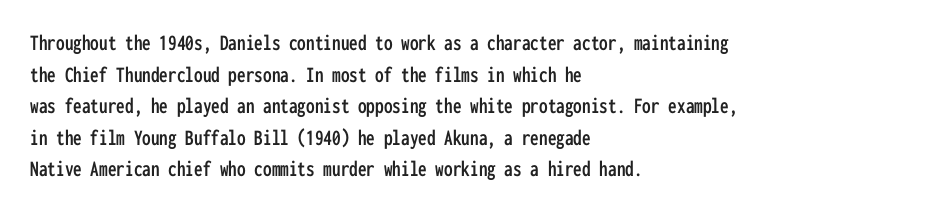
Q: Is the text italic (slanted)? A: No, it is upright.
Q: Is the text underlined? A: No.
Q: How is the paragraph aligned? A: Left-aligned.
Q: Is the spacing between letters normal or unusually wide? A: Normal.
Q: Is the spacing between lines tight, normal or loose? A: Normal.
